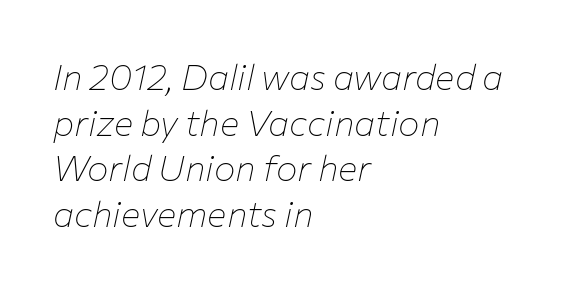
The image shows 36 px thin type, italic (leaning right); set left-aligned, normal line spacing (1.27x), normal letter spacing, not underlined; low stroke contrast and a medium x-height.
